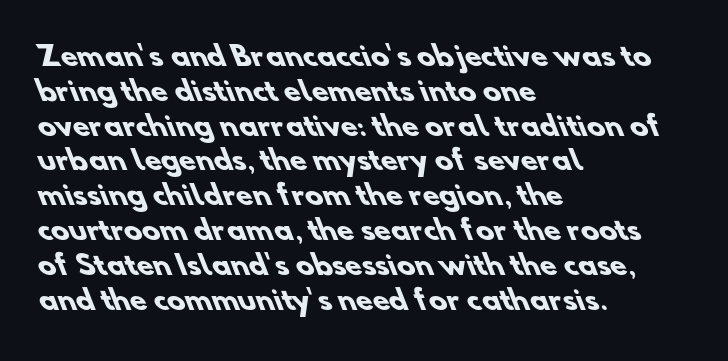
The image shows 27 px bold type; set left-aligned, normal line spacing (1.29x), normal letter spacing, not underlined.
